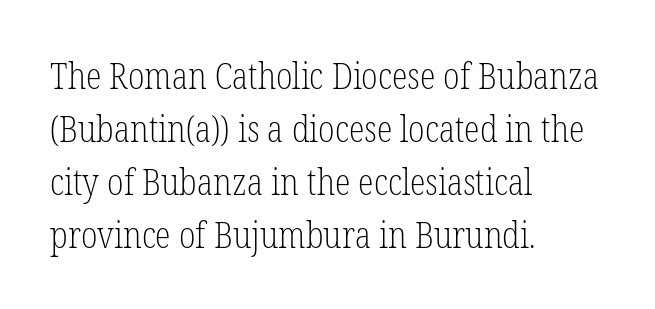
The image shows 36 px light, condensed serif type, upright; set left-aligned, normal line spacing (1.47x), normal letter spacing, not underlined; low stroke contrast and a medium x-height.
